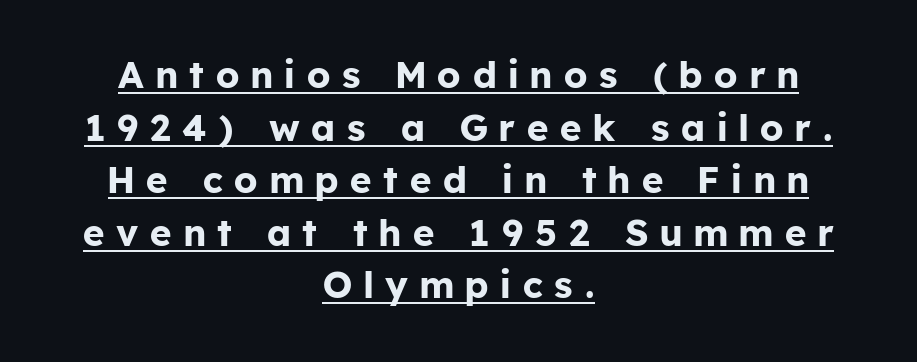
{"serif": "no", "italic": "no", "bold": "yes", "weight": "bold", "width": "normal", "stroke_contrast": "low", "x_height": "medium", "monospaced": "no", "underline": "yes", "align": "center", "line_spacing": "normal", "line_spacing_ratio": 1.42, "letter_spacing": "wide", "letter_spacing_em": 0.32, "glyph_px": 37}
